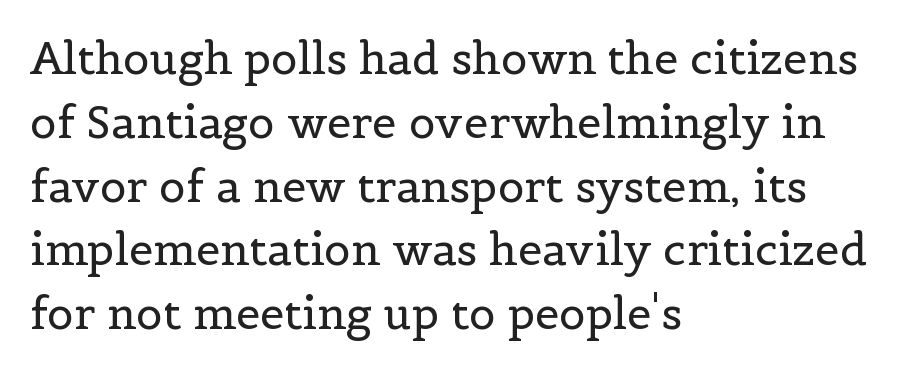
The image shows 44 px regular-weight serif type, upright; set left-aligned, normal line spacing (1.45x), normal letter spacing, not underlined; a medium x-height.
